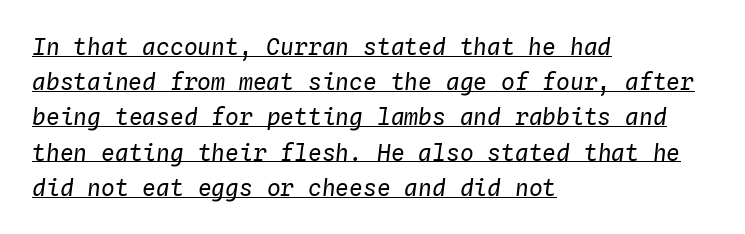
The horizontal fit of the characters is conventional and even. Compared with typical paragraphs, the rows here are spaced about the same. Italic? Definitely — the glyphs are oblique. Heft: none added — not bold. Quick note: underline on. The paragraph shown leans on its left margin.
